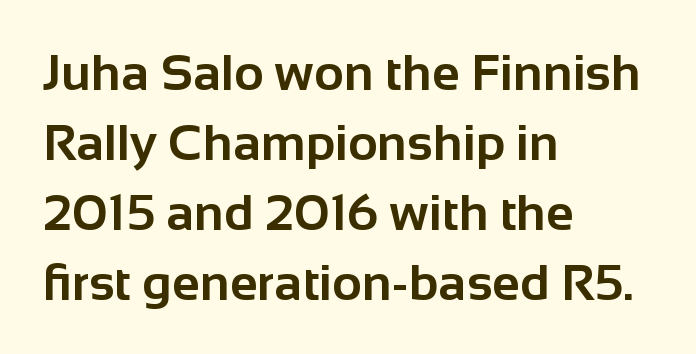
Q: Is the text bold? A: Yes.
Q: Is the text italic (slanted)? A: No, it is upright.
Q: Is the typeface a serif or a sans-serif typeface? A: Sans-serif.
Q: Is the text underlined? A: No.
Q: How is the paragraph aligned? A: Left-aligned.
Q: Is the spacing between letters normal or unusually wide? A: Normal.
Q: Is the spacing between lines tight, normal or loose? A: Normal.
Q: Width (condensed, normal, or wide)? A: Normal.
Q: Stroke contrast? A: Low.
Q: x-height? A: Medium.
Q: Monospaced? A: No.
